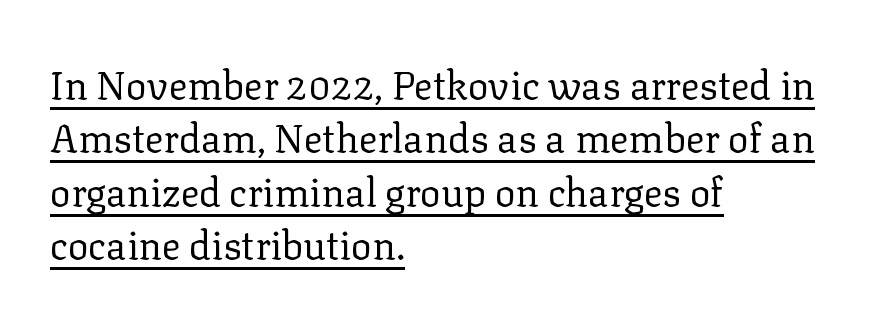
{"serif": "yes", "italic": "no", "bold": "no", "weight": "regular", "width": "normal", "stroke_contrast": "low", "x_height": "medium", "monospaced": "no", "underline": "yes", "align": "left", "line_spacing": "normal", "line_spacing_ratio": 1.37, "letter_spacing": "normal", "letter_spacing_em": 0.0, "glyph_px": 39}
